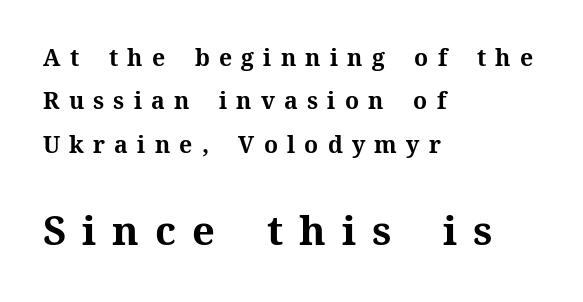
{"serif": "yes", "italic": "no", "bold": "yes", "weight": "bold", "width": "normal", "stroke_contrast": "medium", "x_height": "medium", "monospaced": "no", "underline": "no", "align": "left", "line_spacing_ratio": 1.89, "letter_spacing": "wide", "letter_spacing_em": 0.4, "larger_block": "second", "size_ratio": 1.74, "glyph_px": 40}
